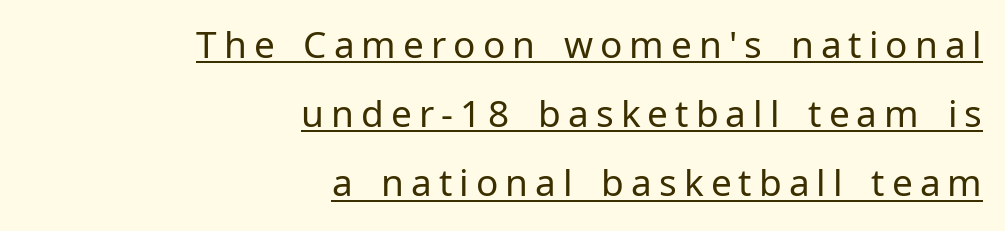
{"serif": "no", "italic": "no", "bold": "no", "weight": "regular", "width": "normal", "stroke_contrast": "low", "x_height": "medium", "monospaced": "no", "underline": "yes", "align": "right", "line_spacing_ratio": 1.87, "glyph_px": 37}
